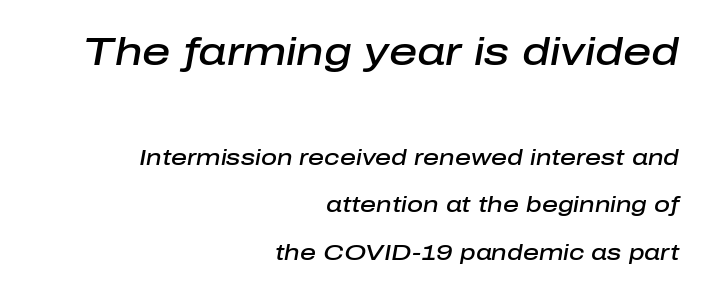
{"italic": "yes", "lean": "right", "slant_degrees": 10, "bold": "semi", "weight": "semibold", "width": "normal", "stroke_contrast": "low", "x_height": "medium", "monospaced": "no", "underline": "no", "align": "right", "line_spacing": "loose", "line_spacing_ratio": 2.15, "letter_spacing": "normal", "letter_spacing_em": 0.0, "larger_block": "first", "size_ratio": 1.77, "glyph_px": 39}
